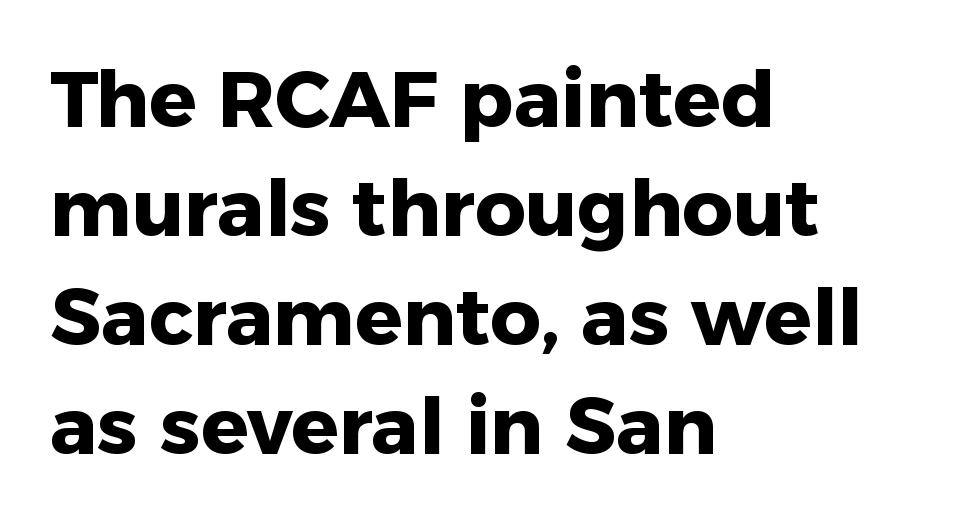
{"serif": "no", "italic": "no", "bold": "yes", "weight": "heavy", "width": "normal", "stroke_contrast": "low", "x_height": "medium", "monospaced": "no", "underline": "no", "align": "left", "line_spacing": "normal", "line_spacing_ratio": 1.38, "letter_spacing": "normal", "letter_spacing_em": 0.0, "glyph_px": 79}
